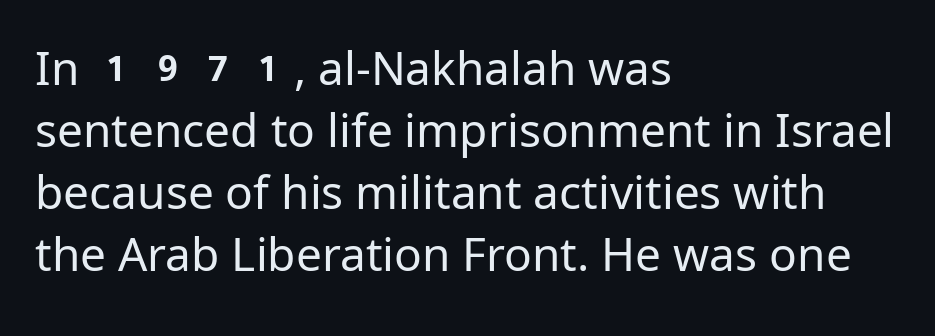
Q: Is the text bold? A: No.
Q: Is the text italic (slanted)? A: No, it is upright.
Q: Is the typeface a serif or a sans-serif typeface? A: Sans-serif.
Q: Is the text underlined? A: No.
Q: How is the paragraph aligned? A: Left-aligned.
Q: Is the spacing between letters normal or unusually wide? A: Normal.
Q: Is the spacing between lines tight, normal or loose? A: Normal.
Q: Width (condensed, normal, or wide)? A: Normal.
Q: Stroke contrast? A: Low.
Q: x-height? A: Medium.
Q: Monospaced? A: No.
